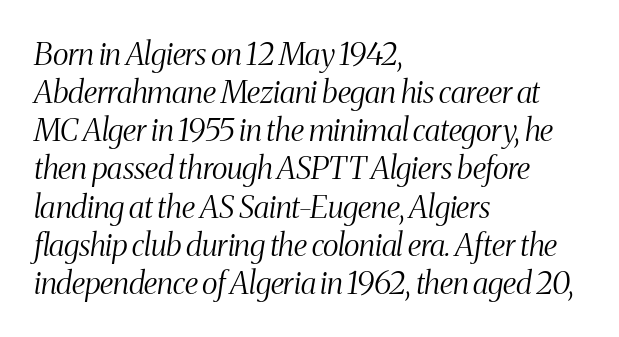
{"serif": "yes", "italic": "yes", "lean": "right", "slant_degrees": 8, "bold": "no", "weight": "light", "width": "condensed", "stroke_contrast": "medium", "x_height": "medium", "monospaced": "no", "underline": "no", "align": "left", "line_spacing_ratio": 1.23, "letter_spacing": "normal", "letter_spacing_em": 0.0, "glyph_px": 31}
